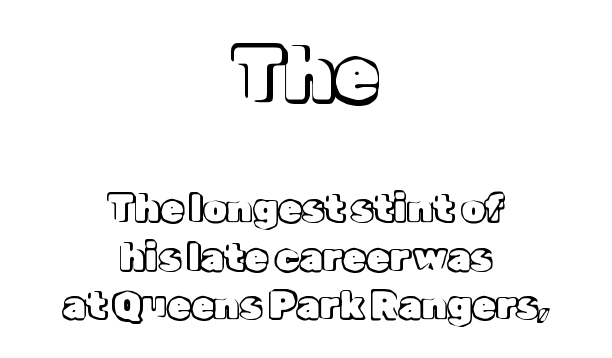
Q: Is the text italic (slanted)? A: No, it is upright.
Q: Is the text underlined? A: No.
Q: How is the paragraph aligned? A: Centered.
Q: Is the spacing between letters normal or unusually wide? A: Normal.
Q: Is the spacing between lines tight, normal or loose? A: Normal.
Q: Which block of text is set in a larger size, the first (top) or the second (bottom)? A: The first (top) one.
Q: Width (condensed, normal, or wide)? A: Normal.
Q: x-height? A: Medium.
Q: Monospaced? A: No.
